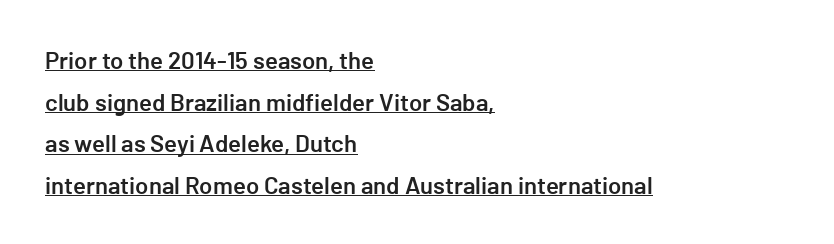
The image shows 24 px text type, upright; set left-aligned, line spacing 1.73x, normal letter spacing, underlined.
